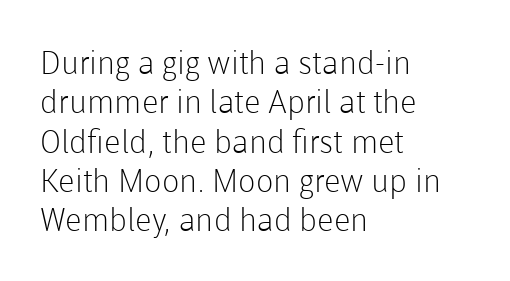
The image shows 32 px light sans-serif type, upright; set left-aligned, line spacing 1.23x, normal letter spacing, not underlined; low stroke contrast and a medium x-height.
